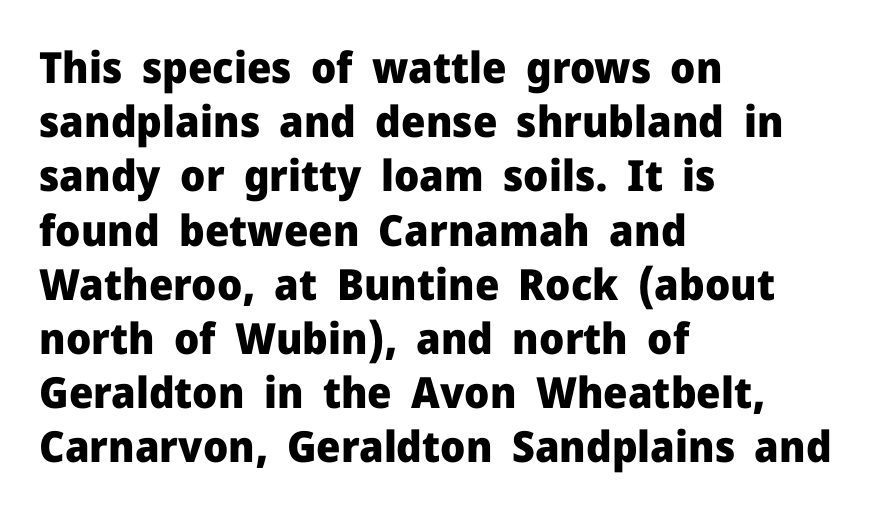
The image shows 43 px heavy sans-serif type, upright; set left-aligned, normal line spacing (1.26x), normal letter spacing, not underlined; low stroke contrast and a medium x-height.
